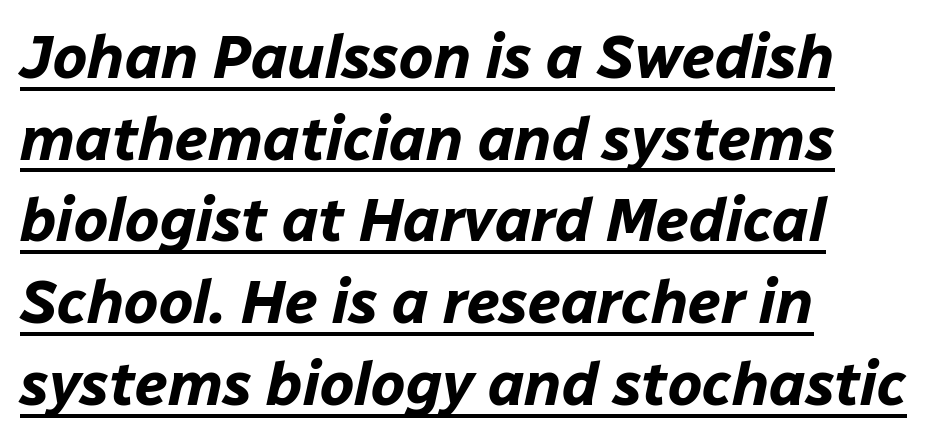
{"italic": "yes", "lean": "right", "slant_degrees": 12, "bold": "yes", "weight": "bold", "width": "normal", "stroke_contrast": "low", "x_height": "medium", "monospaced": "no", "underline": "yes", "align": "left", "line_spacing": "normal", "line_spacing_ratio": 1.34, "letter_spacing": "normal", "letter_spacing_em": 0.0, "glyph_px": 61}
